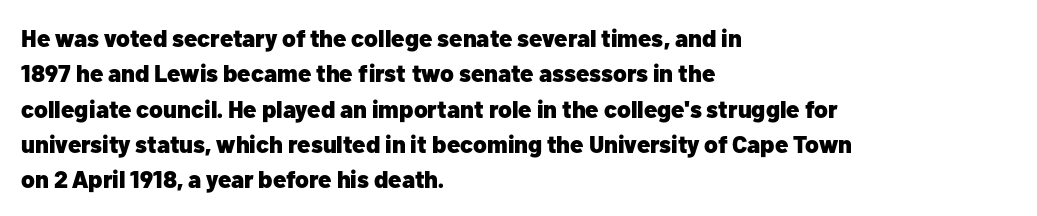
The baseline area is clear. Rendered with straight, roman letterforms. The face used here has the dense, thick strokes of a bold. One-word summary of the alignment: left.
